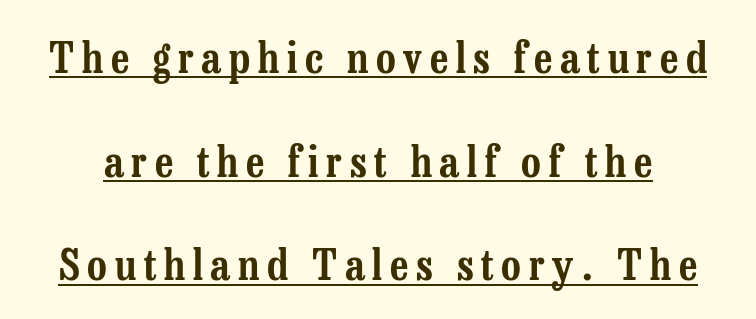
Leading: increased. Ascenders rise straight up at ninety degrees. Has an underline been added? It has. Old-style or modern, the face here clearly has serifs.
